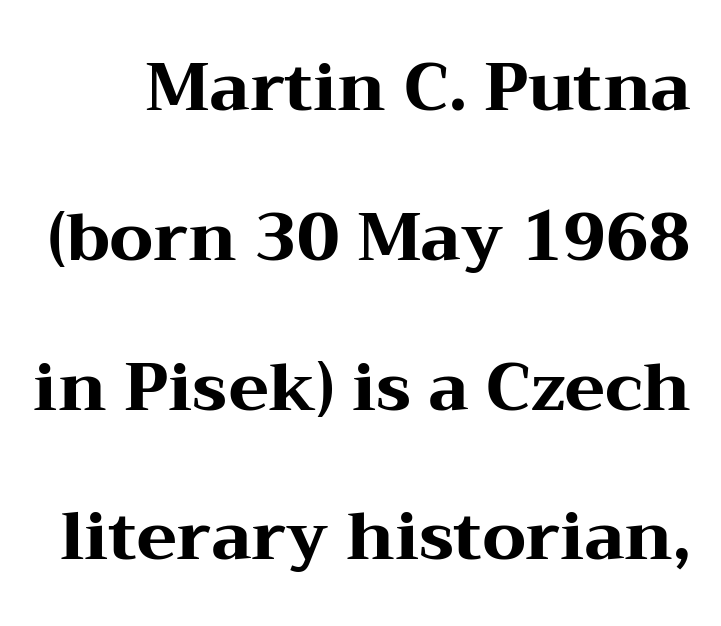
Q: Is the text bold? A: Yes.
Q: Is the text italic (slanted)? A: No, it is upright.
Q: Is the typeface a serif or a sans-serif typeface? A: Serif.
Q: Is the text underlined? A: No.
Q: Is the spacing between letters normal or unusually wide? A: Normal.
Q: Is the spacing between lines tight, normal or loose? A: Loose.
Q: Width (condensed, normal, or wide)? A: Wide.
Q: Stroke contrast? A: Medium.
Q: x-height? A: Medium.
Q: Monospaced? A: No.
